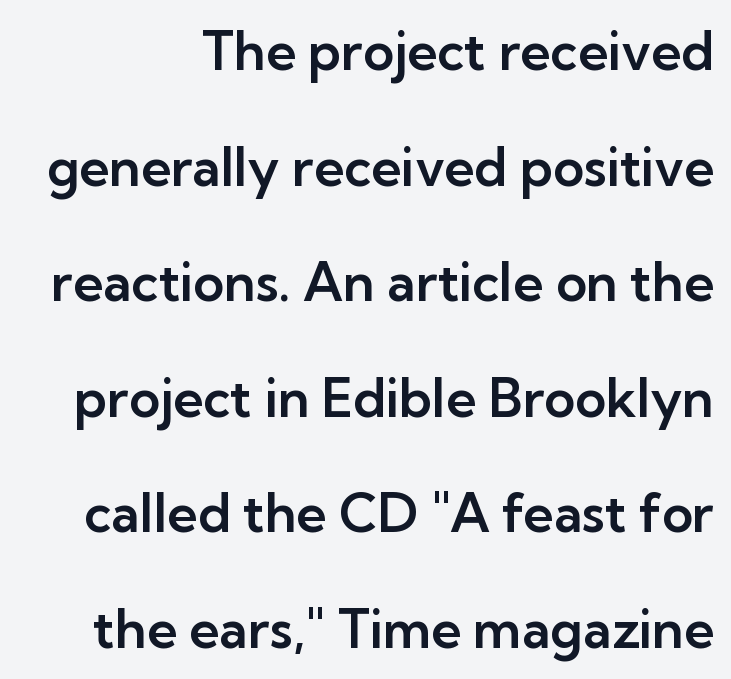
{"serif": "no", "italic": "no", "width": "normal", "stroke_contrast": "low", "x_height": "medium", "monospaced": "no", "underline": "no", "line_spacing": "loose", "line_spacing_ratio": 2.18, "letter_spacing": "normal", "letter_spacing_em": 0.0, "glyph_px": 53}
